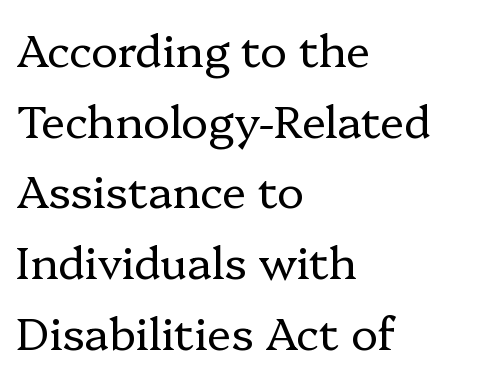
Horizontal alignment here is leftward, the default for most running prose. Quick note: interline space is typical. Glance below the letters and you will spot only blank space. Character widths vary here, with narrow letters taking less room than wide ones.
